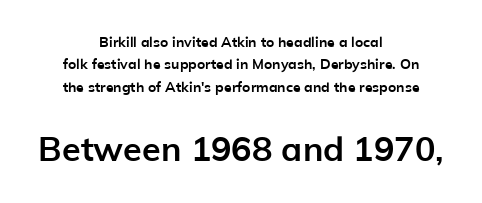
{"serif": "no", "italic": "no", "bold": "yes", "weight": "semibold", "width": "normal", "stroke_contrast": "low", "x_height": "medium", "monospaced": "no", "underline": "no", "align": "center", "line_spacing": "normal", "line_spacing_ratio": 1.6, "letter_spacing": "normal", "letter_spacing_em": 0.0, "larger_block": "second", "size_ratio": 2.43, "glyph_px": 34}
